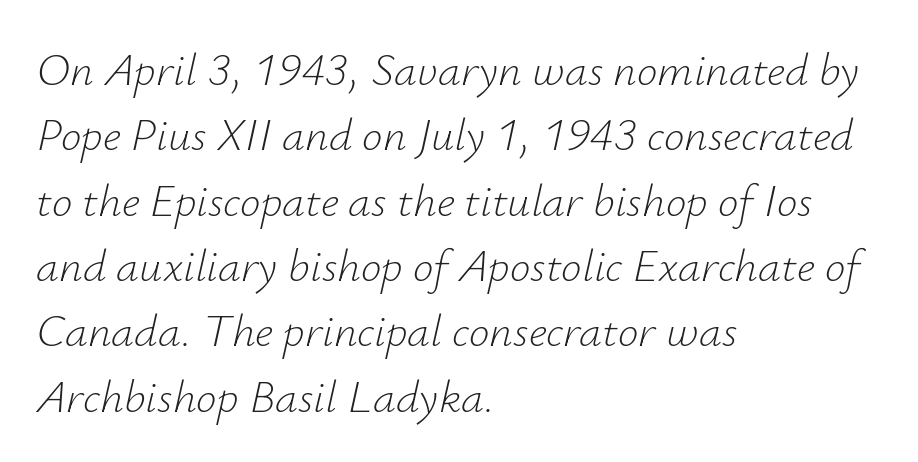
Regular leading. The strokes carry an ordinary text weight at most. Caption: standard tracking, unaltered. The space beneath each line is pristine and unruled. The passage shown is typed in a proportional face where columns would drift. In terms of posture, this sample is oblique.
